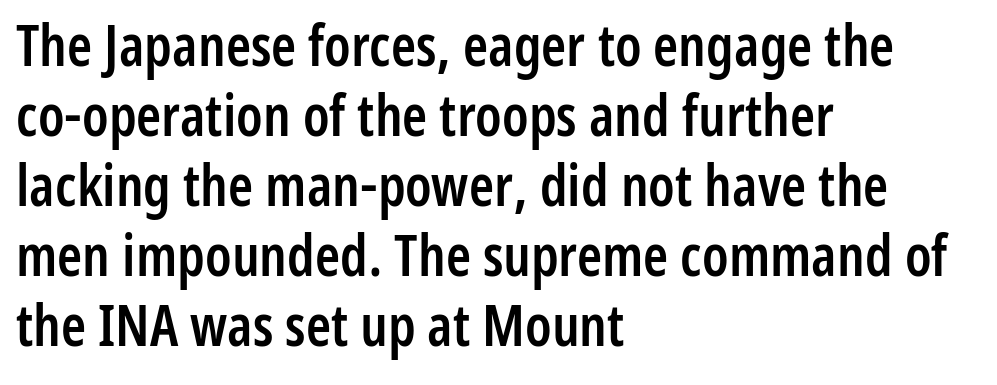
Unlike a traditional serif, this face leaves its strokes unadorned. Weight check: semibold — heavier than regular, not quite bold. Leftover space on each line is placed entirely after the last word. Letter spacing: default. The words here are not underlined.
